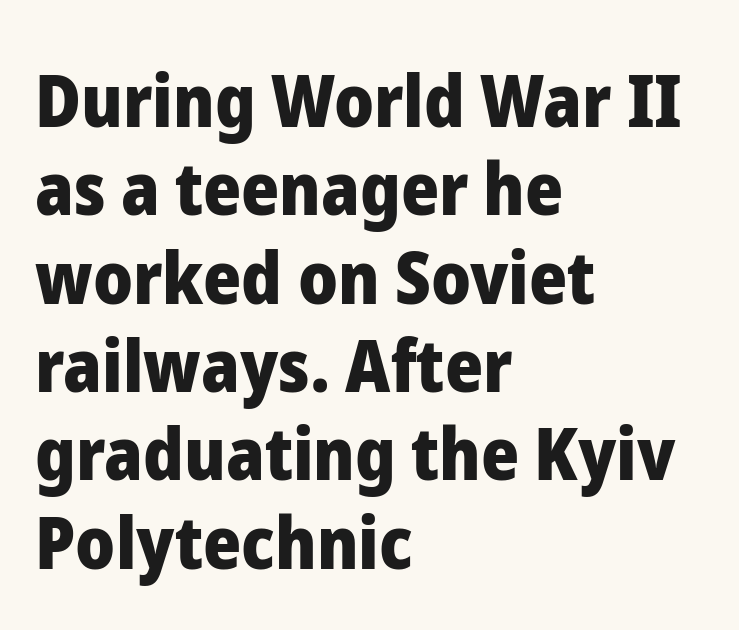
The image shows 73 px heavy sans-serif type, upright; set left-aligned, line spacing 1.21x, normal letter spacing, not underlined; low stroke contrast and a medium x-height.
